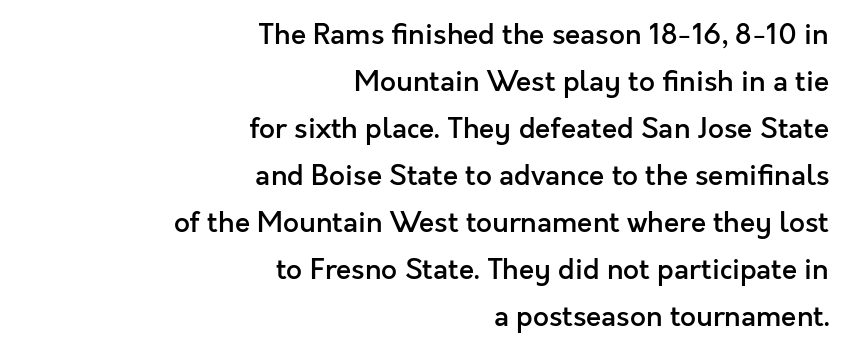
{"serif": "no", "italic": "no", "bold": "semi", "weight": "semibold", "width": "normal", "x_height": "medium", "monospaced": "no", "underline": "no", "align": "right", "line_spacing": "normal", "line_spacing_ratio": 1.68, "letter_spacing": "normal", "letter_spacing_em": 0.0, "glyph_px": 28}
